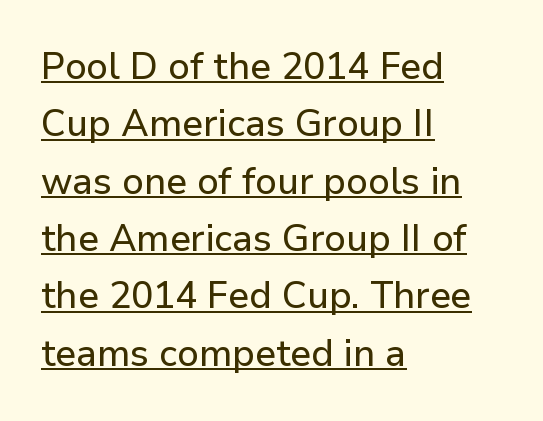
The leading is moderate, giving the passage an even texture. Vertical strokes here are truly vertical. These lines are rendered in a variable-pitch font. Reading down the block, your eye returns to a fixed left position each line. Each line of the rendering has a horizontal stroke beneath the glyphs. The designer went with a sans here, leaving each stem footless.
